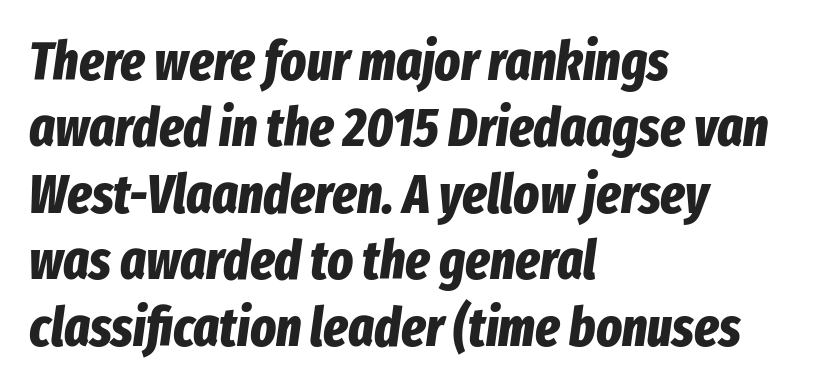
{"italic": "yes", "lean": "right", "slant_degrees": 8, "bold": "yes", "weight": "bold", "width": "condensed", "stroke_contrast": "low", "x_height": "medium", "monospaced": "no", "underline": "no", "align": "left", "line_spacing_ratio": 1.23, "letter_spacing": "normal", "letter_spacing_em": 0.0, "glyph_px": 54}
